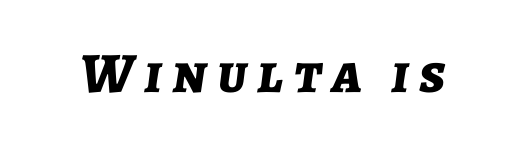
Q: Is the text bold? A: Yes.
Q: Is the text italic (slanted)? A: Yes, it leans right by about 7 degrees.
Q: Is the text underlined? A: No.
Q: Width (condensed, normal, or wide)? A: Normal.
Q: Stroke contrast? A: Low.
Q: x-height? A: Medium.
Q: Monospaced? A: No.
